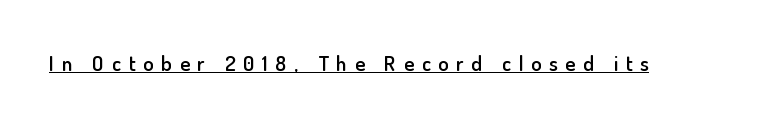
{"italic": "no", "bold": "semi", "underline": "yes", "letter_spacing": "wide", "letter_spacing_em": 0.37, "glyph_px": 21}
